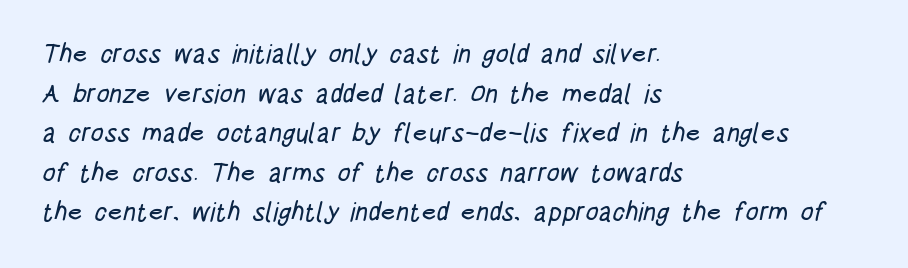
The passage shown is not underscored anywhere. Regarding leading, the lines here are spaced in the standard way. Line starts are locked; line ends wander. No extra tracking has been applied to these lines.
